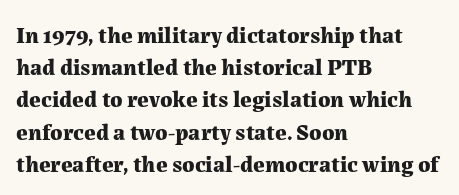
The image shows 23 px bold type, upright; set left-aligned, normal line spacing (1.4x), normal letter spacing, not underlined.
